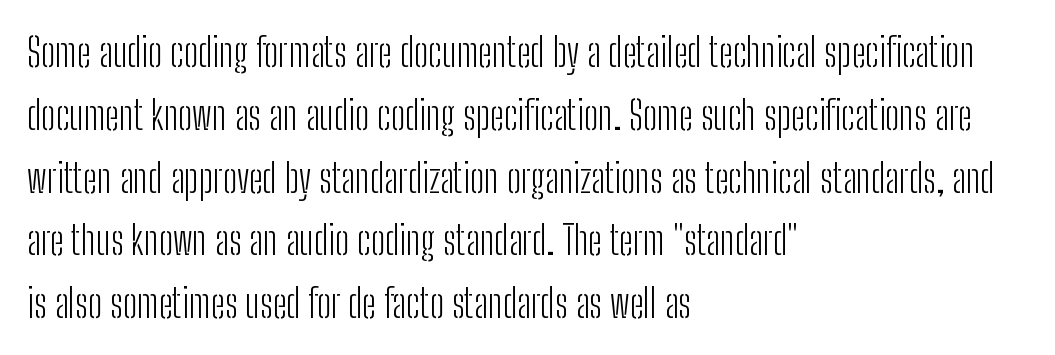
The image shows 40 px light, condensed sans-serif type, upright; set left-aligned, normal line spacing (1.57x), normal letter spacing, not underlined; low stroke contrast and a medium x-height.
